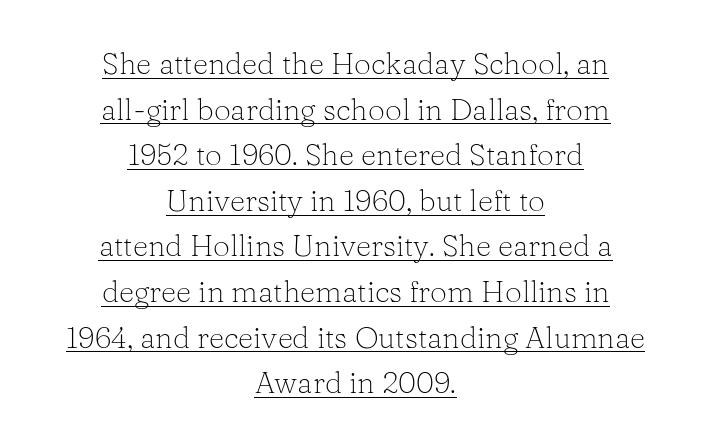
{"serif": "yes", "italic": "no", "bold": "no", "weight": "light", "width": "normal", "stroke_contrast": "low", "x_height": "medium", "monospaced": "no", "underline": "yes", "align": "center", "line_spacing": "normal", "line_spacing_ratio": 1.52, "letter_spacing": "normal", "letter_spacing_em": 0.0, "glyph_px": 30}
